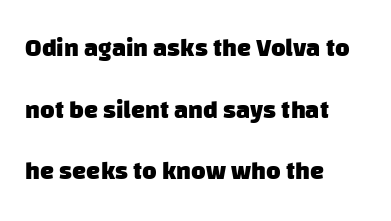
Q: Is the text bold? A: Yes.
Q: Is the text underlined? A: No.
Q: How is the paragraph aligned? A: Left-aligned.
Q: Is the spacing between letters normal or unusually wide? A: Normal.
Q: Is the spacing between lines tight, normal or loose? A: Loose.
